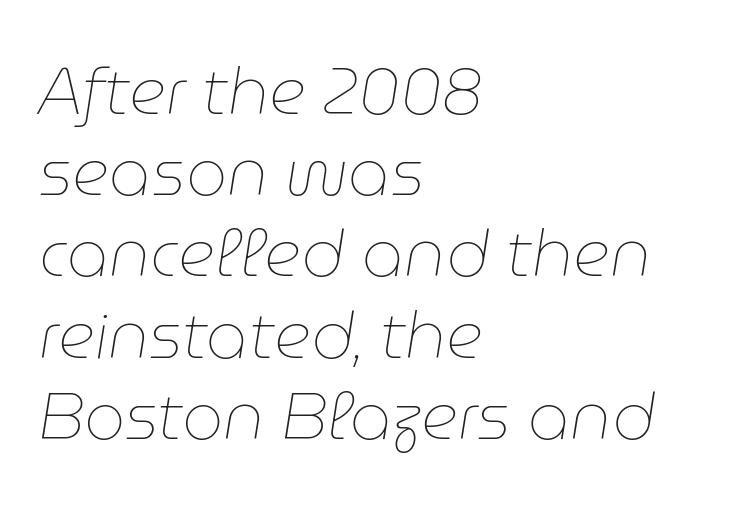
{"italic": "yes", "lean": "right", "slant_degrees": 9, "bold": "no", "weight": "thin", "width": "normal", "stroke_contrast": "low", "x_height": "medium", "monospaced": "no", "underline": "no", "align": "left", "line_spacing": "normal", "line_spacing_ratio": 1.25, "letter_spacing": "normal", "letter_spacing_em": 0.0, "glyph_px": 65}
